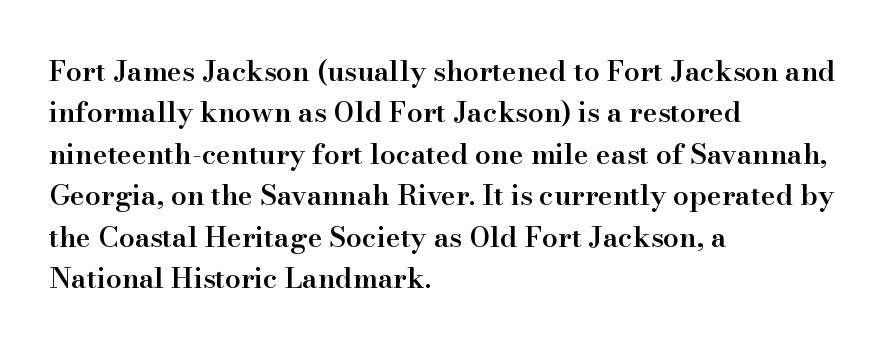
Q: Is the text bold? A: Semi-bold.
Q: Is the text italic (slanted)? A: No, it is upright.
Q: Is the typeface a serif or a sans-serif typeface? A: Serif.
Q: Is the text underlined? A: No.
Q: How is the paragraph aligned? A: Left-aligned.
Q: Is the spacing between letters normal or unusually wide? A: Normal.
Q: Is the spacing between lines tight, normal or loose? A: Normal.
Q: Width (condensed, normal, or wide)? A: Normal.
Q: Stroke contrast? A: High.
Q: x-height? A: Small.
Q: Monospaced? A: No.
